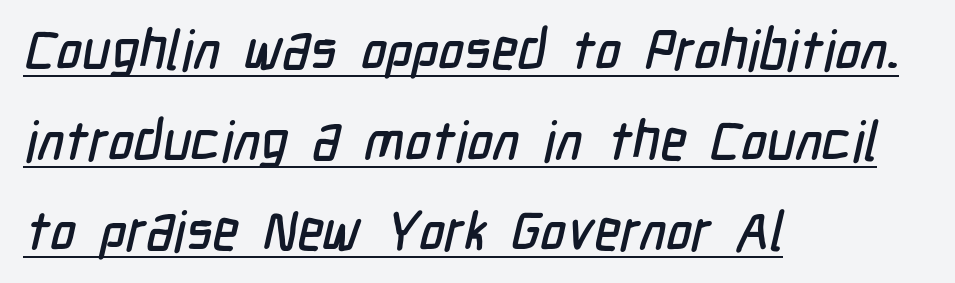
Q: Is the typeface a serif or a sans-serif typeface? A: Sans-serif.
Q: Is the text underlined? A: Yes.
Q: How is the paragraph aligned? A: Left-aligned.
Q: Is the spacing between letters normal or unusually wide? A: Normal.
Q: Is the spacing between lines tight, normal or loose? A: Normal.
Q: Width (condensed, normal, or wide)? A: Condensed.
Q: Stroke contrast? A: Low.
Q: x-height? A: Medium.
Q: Monospaced? A: No.
